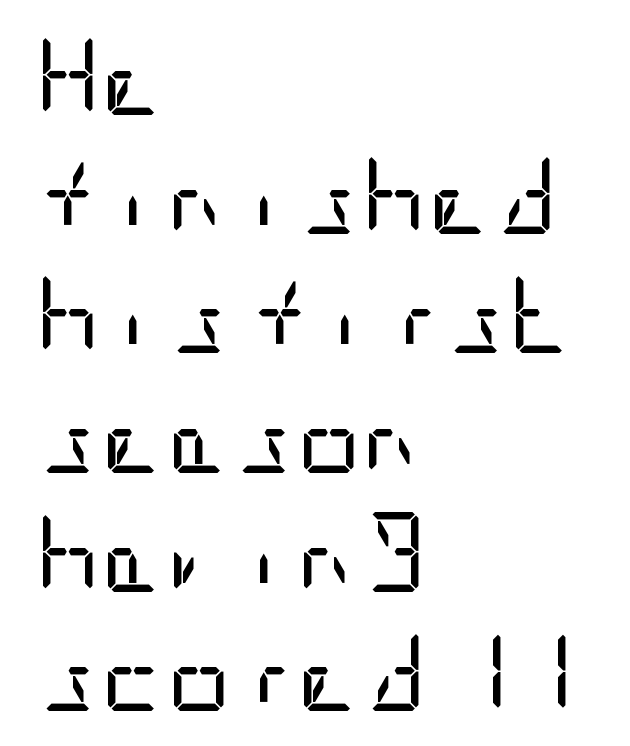
{"serif": "no", "italic": "no", "bold": "no", "weight": "regular", "width": "condensed", "stroke_contrast": "low", "x_height": "large", "underline": "no", "align": "left", "line_spacing": "normal", "line_spacing_ratio": 1.49, "letter_spacing": "normal", "letter_spacing_em": 0.0, "glyph_px": 80}
